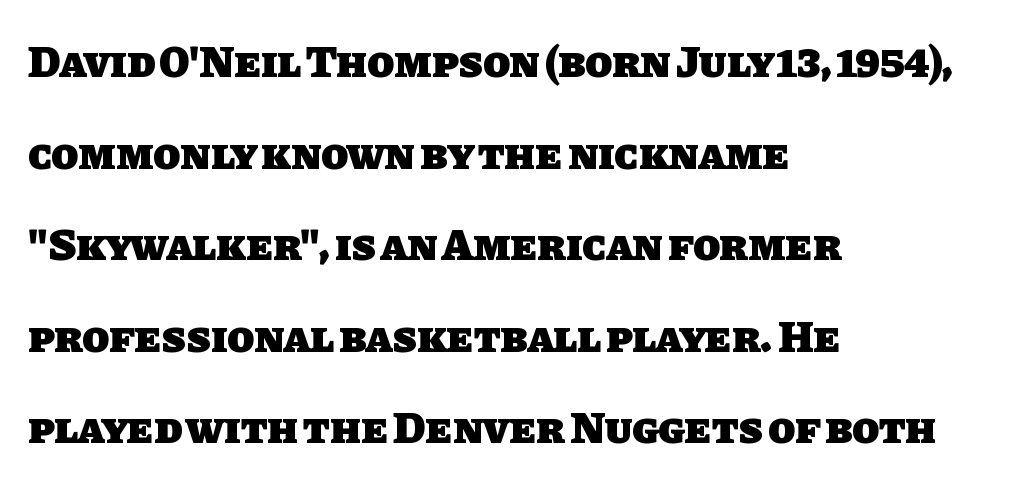
The image shows 44 px heavy sans-serif type; set left-aligned, loose line spacing (2.08x), normal letter spacing, not underlined; low stroke contrast and a large x-height.
